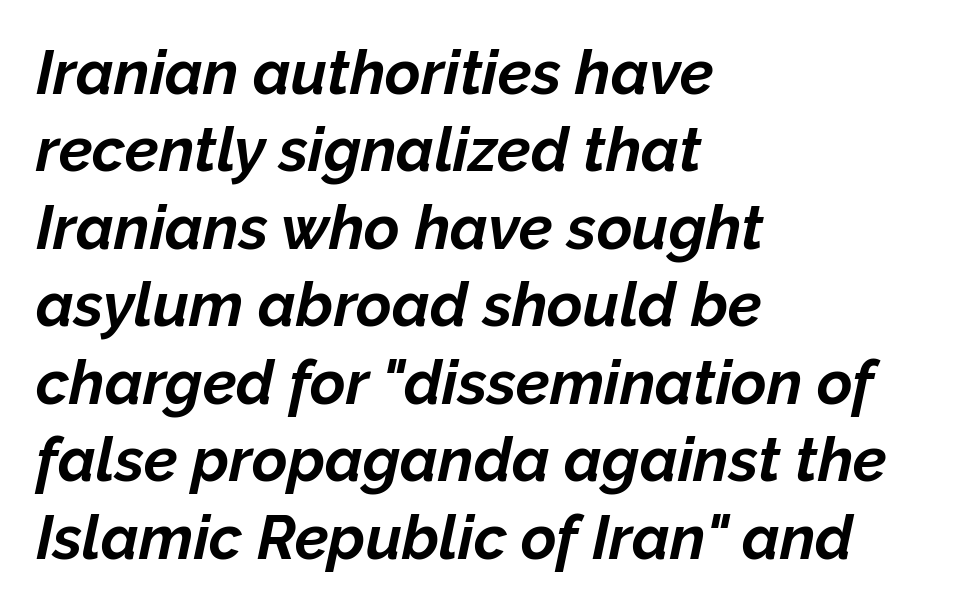
Q: Is the text bold? A: Yes.
Q: Is the text italic (slanted)? A: Yes, it leans right by about 12 degrees.
Q: Is the text underlined? A: No.
Q: How is the paragraph aligned? A: Left-aligned.
Q: Is the spacing between letters normal or unusually wide? A: Normal.
Q: Is the spacing between lines tight, normal or loose? A: Normal.
Q: Width (condensed, normal, or wide)? A: Normal.
Q: Stroke contrast? A: Low.
Q: x-height? A: Medium.
Q: Monospaced? A: No.
